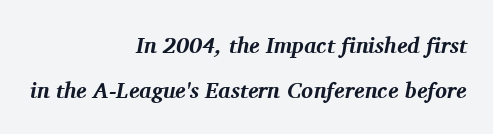
{"italic": "yes", "lean": "right", "slant_degrees": 11, "bold": "yes", "underline": "no", "align": "right", "line_spacing": "loose", "line_spacing_ratio": 2.03, "letter_spacing": "normal", "letter_spacing_em": 0.0, "glyph_px": 22}
